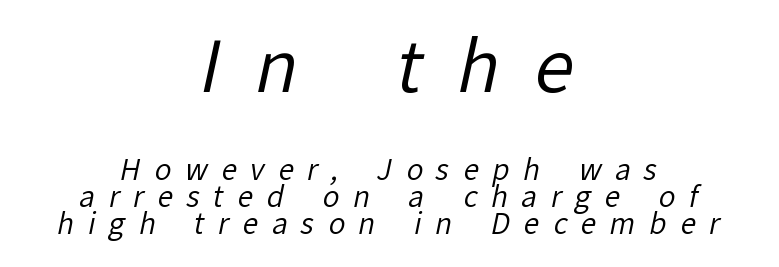
{"serif": "no", "bold": "no", "weight": "regular", "width": "normal", "stroke_contrast": "low", "x_height": "medium", "monospaced": "no", "underline": "no", "align": "center", "line_spacing": "tight", "line_spacing_ratio": 0.97, "letter_spacing": "wide", "letter_spacing_em": 0.49, "larger_block": "first", "size_ratio": 2.54, "glyph_px": 71}
